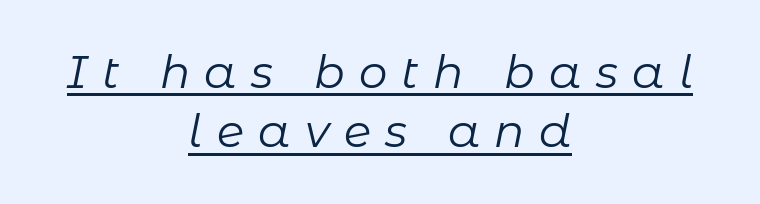
The image shows 45 px regular-weight type, italic (leaning right); set centered, normal line spacing (1.32x), unusually wide letter spacing (+0.32 em), underlined; low stroke contrast and a medium x-height.
